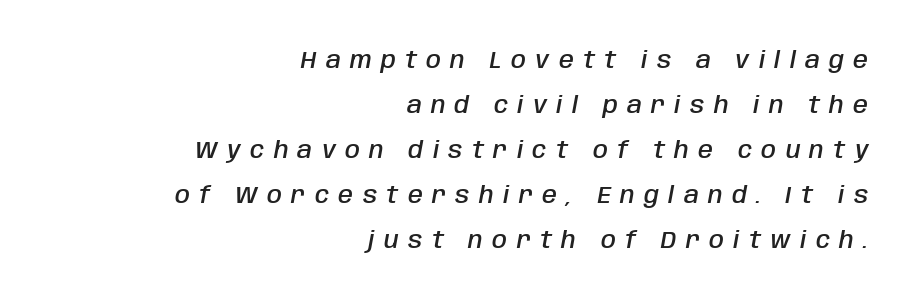
Q: Is the text bold? A: Semi-bold.
Q: Is the text italic (slanted)? A: Yes, it leans right by about 10 degrees.
Q: Is the text underlined? A: No.
Q: How is the paragraph aligned? A: Right-aligned.
Q: Is the spacing between letters normal or unusually wide? A: Unusually wide.
